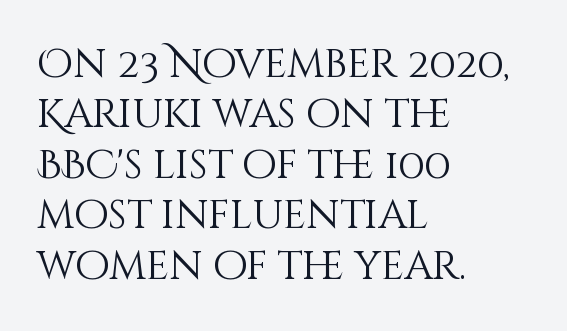
Nobody touched the tracking dial on this one. The block of text has a typical density, with ordinary space between rows. The typeface has the unassuming heft of standard copy or less. The passage shown is typed in a proportional face where columns would drift. Left-aligned paragraph, ragged on the right.
